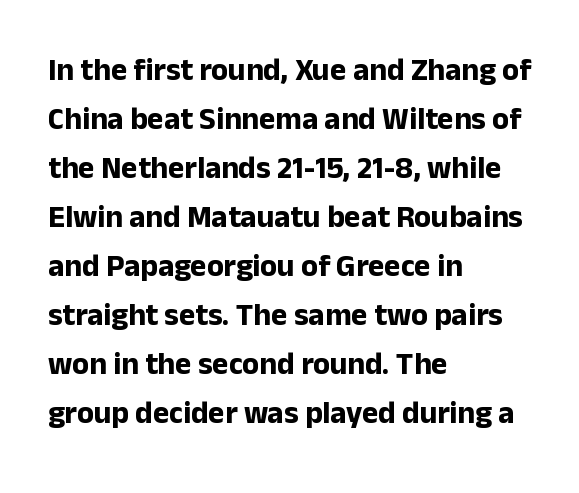
Q: Is the text bold? A: Yes.
Q: Is the text italic (slanted)? A: No, it is upright.
Q: Is the typeface a serif or a sans-serif typeface? A: Sans-serif.
Q: Is the text underlined? A: No.
Q: How is the paragraph aligned? A: Left-aligned.
Q: Is the spacing between letters normal or unusually wide? A: Normal.
Q: Is the spacing between lines tight, normal or loose? A: Normal.
Q: Width (condensed, normal, or wide)? A: Normal.
Q: Stroke contrast? A: Low.
Q: x-height? A: Medium.
Q: Monospaced? A: No.
